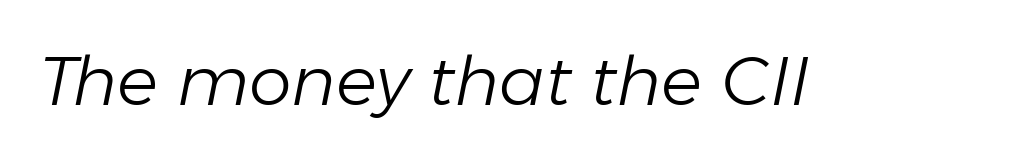
Rule under the text: the space is simply empty. Weight: not bold — regular or lighter. In terms of letterspacing, this is plain default setting. The font's italic variant was chosen for this text. You could not count columns in this text — the font is proportionally spaced.
